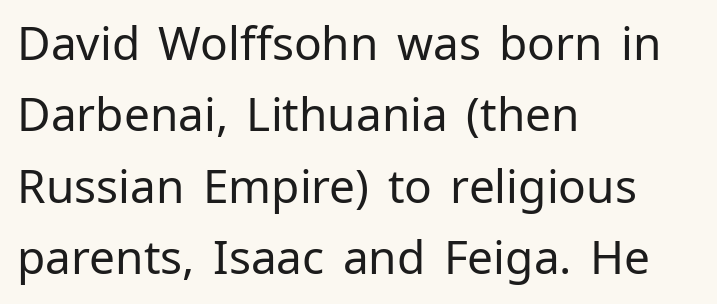
The image shows 46 px regular-weight sans-serif type, upright; set left-aligned, normal line spacing (1.55x), normal letter spacing, not underlined; low stroke contrast and a medium x-height.
